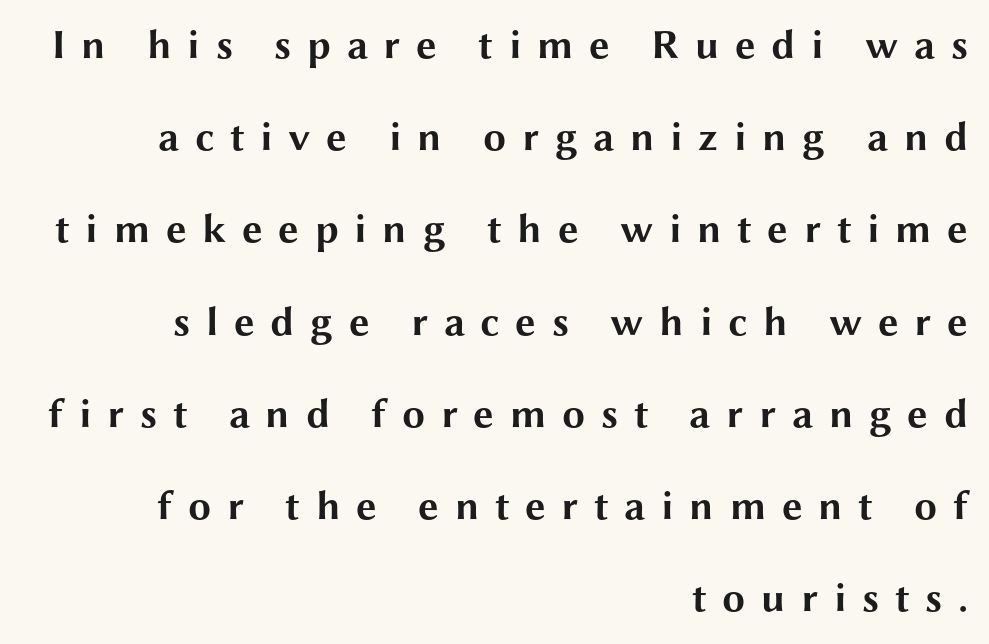
The image shows 41 px bold, wide sans-serif type, upright; set right-aligned, loose line spacing (2.25x), unusually wide letter spacing (+0.38 em), not underlined; medium stroke contrast and a medium x-height.
